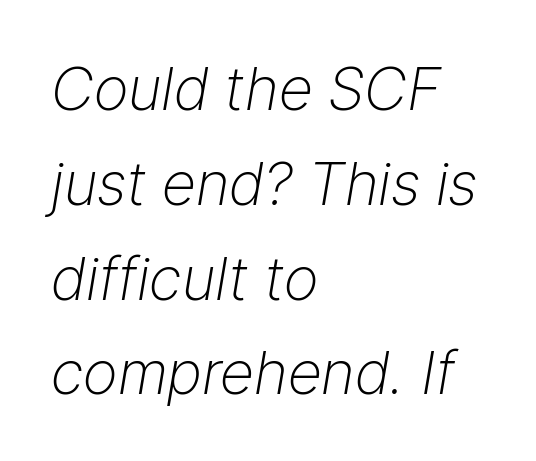
Q: Is the text bold? A: No.
Q: Is the text italic (slanted)? A: Yes, it leans right by about 9 degrees.
Q: Is the text underlined? A: No.
Q: How is the paragraph aligned? A: Left-aligned.
Q: Is the spacing between letters normal or unusually wide? A: Normal.
Q: Is the spacing between lines tight, normal or loose? A: Normal.
Q: Width (condensed, normal, or wide)? A: Normal.
Q: Stroke contrast? A: Low.
Q: x-height? A: Medium.
Q: Monospaced? A: No.
